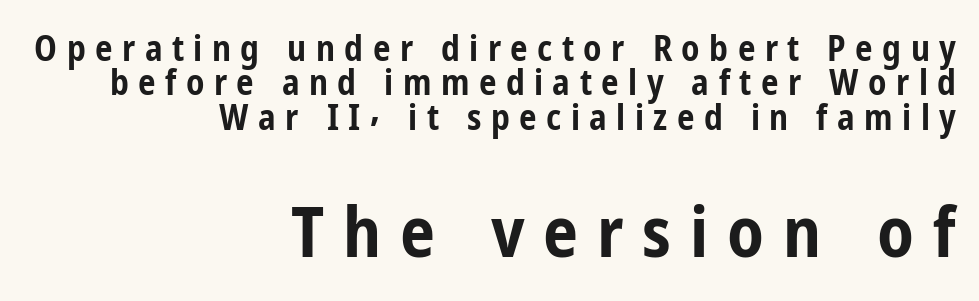
Size hierarchy here favors the trailing block over the leading one. You can tell it's not italic because the verticals are truly vertical. Examine the stroke ends and you'll find no serifs. Vertical spacing — tight. Layout note: lines flush right. The gaps between neighbouring characters are conspicuously large.
